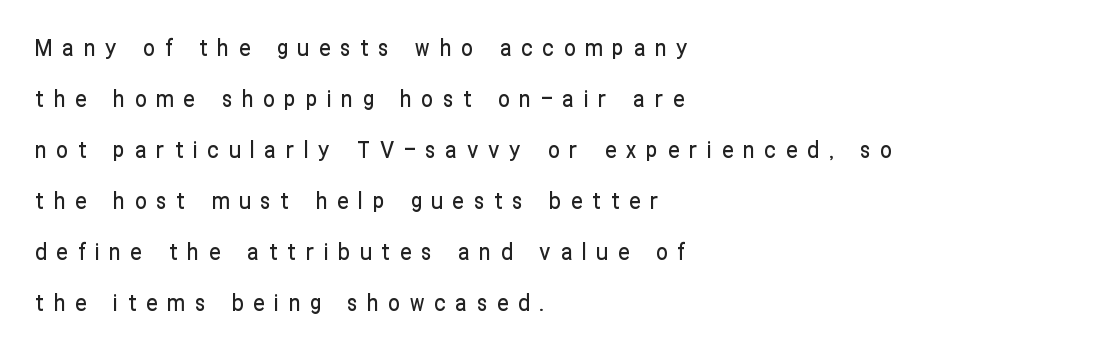
The image shows 23 px text type, upright; set left-aligned, loose line spacing (2.22x), unusually wide letter spacing (+0.43 em), not underlined.
